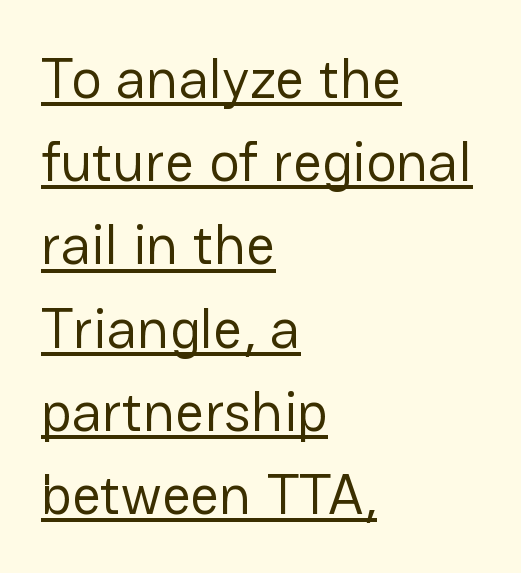
Q: Is the text bold? A: No.
Q: Is the text italic (slanted)? A: No, it is upright.
Q: Is the typeface a serif or a sans-serif typeface? A: Sans-serif.
Q: Is the text underlined? A: Yes.
Q: How is the paragraph aligned? A: Left-aligned.
Q: Is the spacing between letters normal or unusually wide? A: Normal.
Q: Is the spacing between lines tight, normal or loose? A: Normal.
Q: Width (condensed, normal, or wide)? A: Normal.
Q: Stroke contrast? A: Low.
Q: x-height? A: Medium.
Q: Monospaced? A: No.
